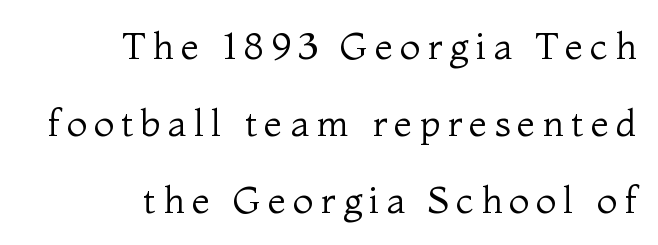
The image shows 38 px regular-weight serif type, upright; set right-aligned, loose line spacing (2.03x), not underlined; medium stroke contrast and a medium x-height.
